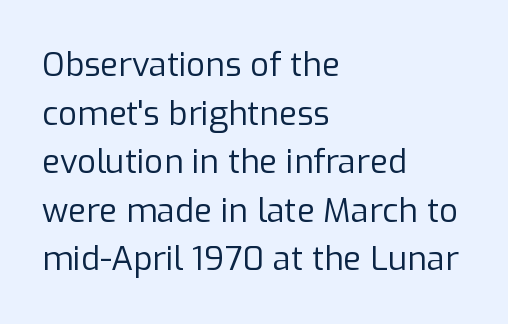
The image shows 33 px regular-weight sans-serif type, upright; set left-aligned, normal line spacing (1.47x), normal letter spacing, not underlined; low stroke contrast and a medium x-height.
